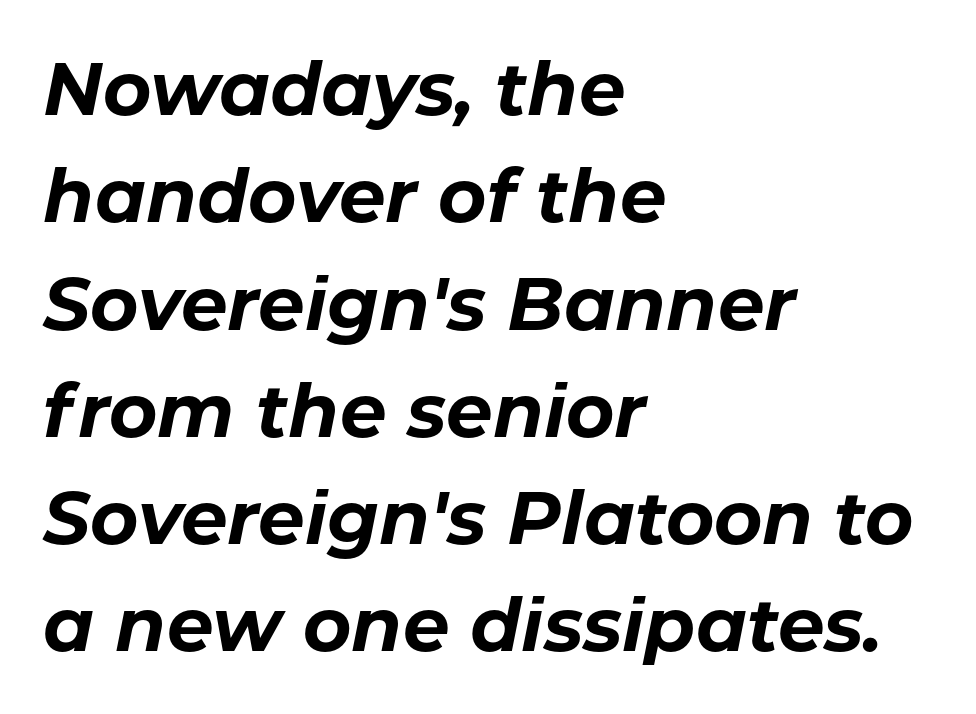
{"italic": "yes", "lean": "right", "slant_degrees": 11, "bold": "yes", "weight": "bold", "width": "normal", "stroke_contrast": "low", "x_height": "medium", "monospaced": "no", "underline": "no", "align": "left", "line_spacing": "normal", "line_spacing_ratio": 1.45, "letter_spacing": "normal", "letter_spacing_em": 0.0, "glyph_px": 74}
